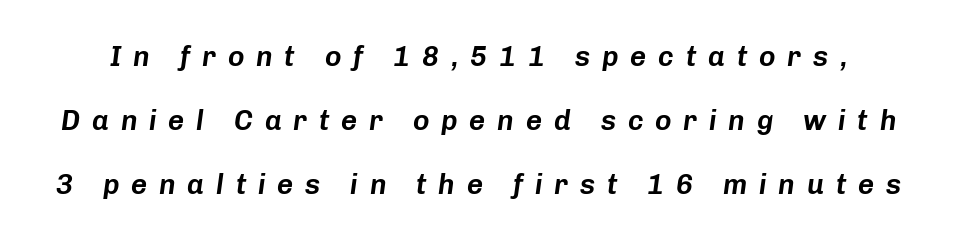
Decoration check: the copy has no underline. Slant detected: the letters are inclined. Compared with typical paragraphs, the rows here are farther apart. Does extra space separate the letters? Yes, quite a lot of it. Here the designer chose a conventional face with non-uniform glyph widths.
